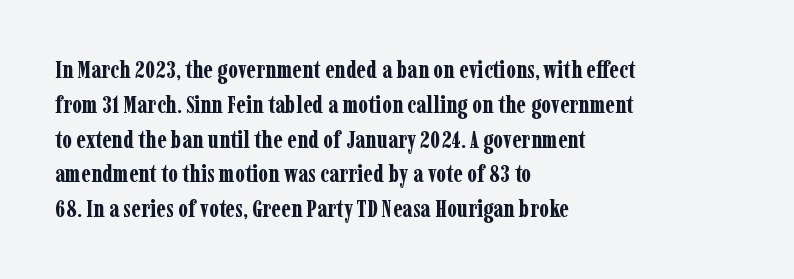
The image shows 24 px bold type, upright; set left-aligned, normal line spacing (1.45x), normal letter spacing, not underlined.
